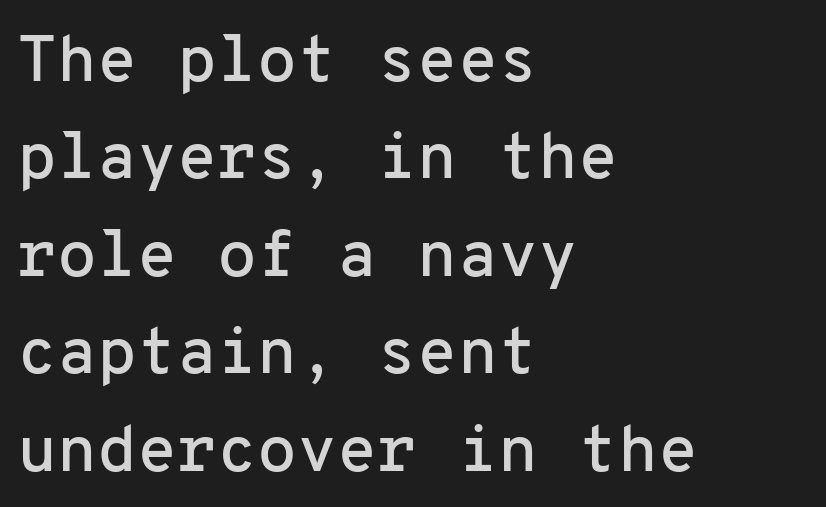
Q: Is the text italic (slanted)? A: No, it is upright.
Q: Is the typeface a serif or a sans-serif typeface? A: Sans-serif.
Q: Is the text underlined? A: No.
Q: How is the paragraph aligned? A: Left-aligned.
Q: Is the spacing between letters normal or unusually wide? A: Normal.
Q: Is the spacing between lines tight, normal or loose? A: Normal.
Q: Width (condensed, normal, or wide)? A: Normal.
Q: Stroke contrast? A: Low.
Q: x-height? A: Medium.
Q: Monospaced? A: Yes.
